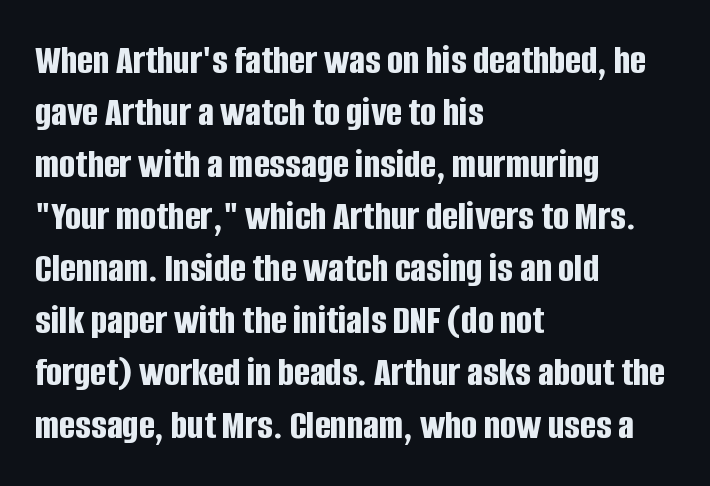
Horizontally, the lines are justified to the leading edge only. Proportional: the letters do not fall into vertical columns. Examine the stroke ends and you'll find no serifs. Does the lettering tilt? It doesn't — this is upright.
